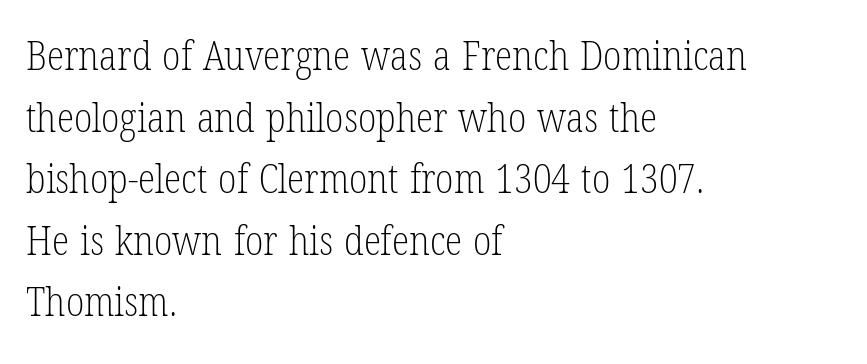
{"serif": "yes", "italic": "no", "bold": "no", "weight": "light", "width": "condensed", "stroke_contrast": "low", "x_height": "medium", "monospaced": "no", "underline": "no", "align": "left", "line_spacing": "normal", "line_spacing_ratio": 1.54, "letter_spacing": "normal", "letter_spacing_em": 0.0, "glyph_px": 40}
